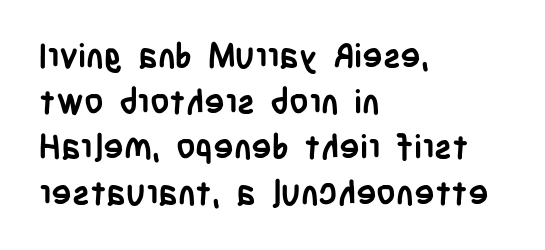
{"serif": "no", "italic": "no", "bold": "yes", "weight": "semibold", "width": "condensed", "stroke_contrast": "low", "x_height": "large", "monospaced": "no", "underline": "no", "align": "left", "line_spacing": "normal", "line_spacing_ratio": 1.34, "letter_spacing": "normal", "letter_spacing_em": 0.0, "glyph_px": 34}
